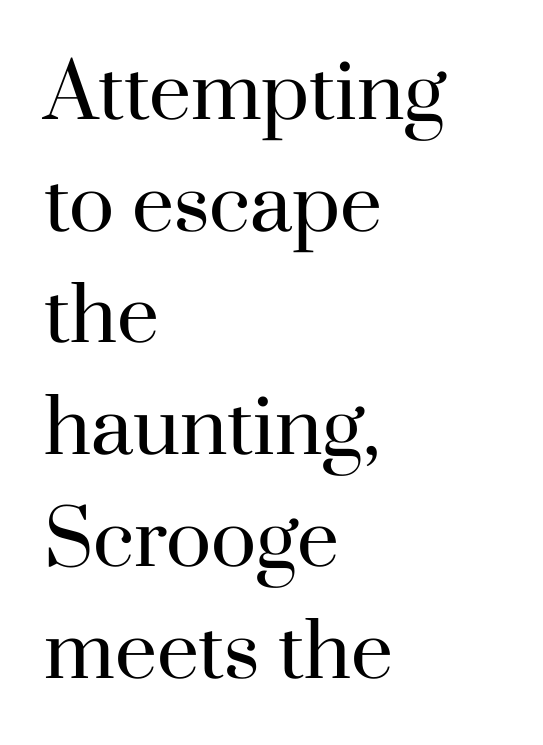
{"serif": "yes", "italic": "no", "bold": "no", "weight": "regular", "width": "normal", "stroke_contrast": "high", "x_height": "small", "monospaced": "no", "underline": "no", "align": "left", "line_spacing": "normal", "line_spacing_ratio": 1.49, "letter_spacing": "normal", "letter_spacing_em": 0.0, "glyph_px": 75}
